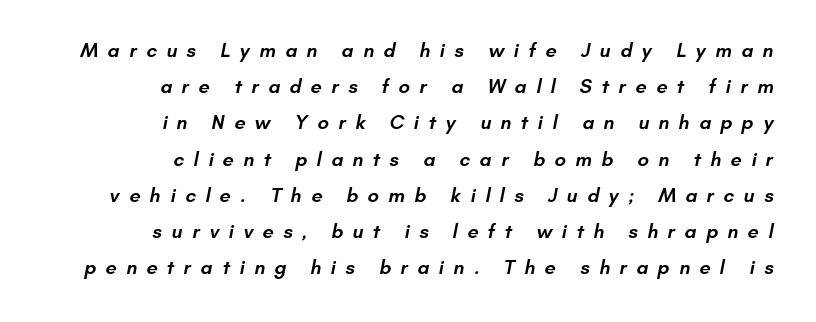
Only glyphs here, with clear space below each row. Strokes here are thickened, but only to semibold level. This rendering uses right alignment, leaving the left contour irregular. The letters are spread apart with noticeably loose tracking.
